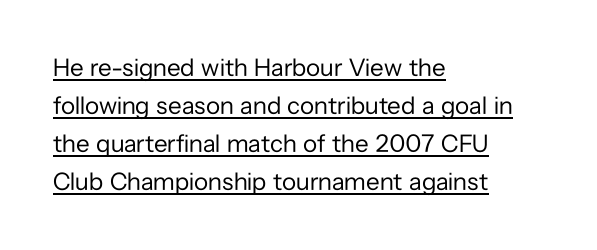
The image shows 25 px text type, upright; set left-aligned, normal line spacing (1.52x), normal letter spacing, underlined.
